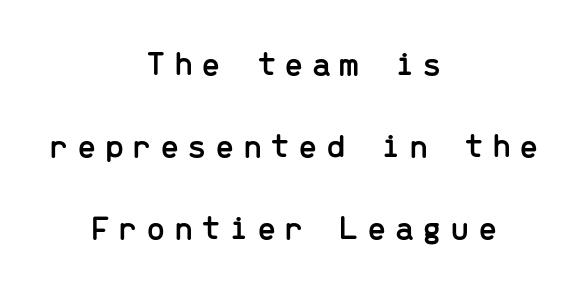
The image shows 35 px sans-serif type, upright, monospaced; set centered, loose line spacing (2.35x), unusually wide letter spacing (+0.23 em), not underlined; low stroke contrast and a medium x-height.
